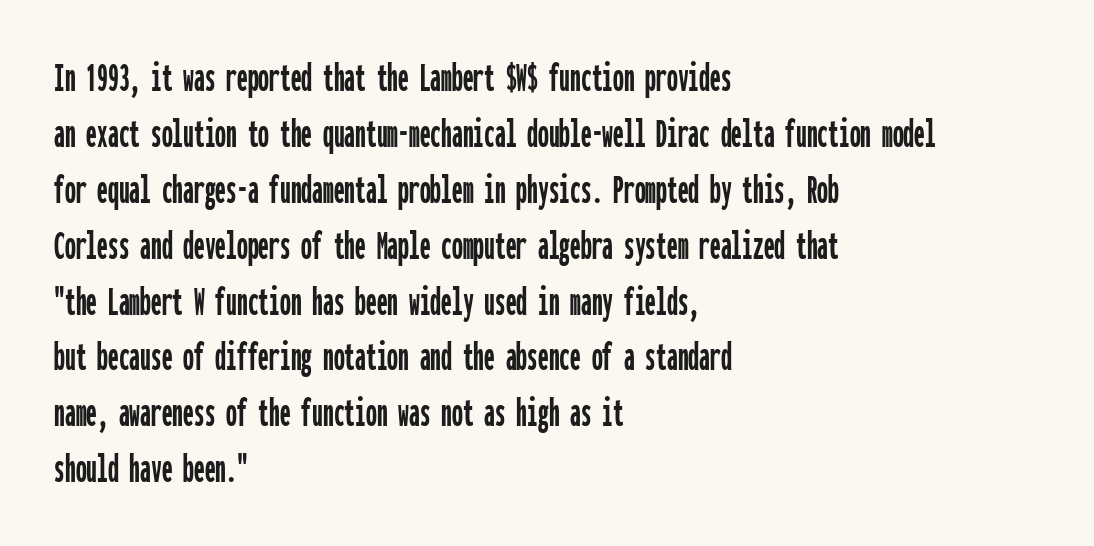
The image shows 43 px condensed sans-serif type, upright, monospaced; set left-aligned, normal line spacing (1.3x), normal letter spacing, not underlined; low stroke contrast and a medium x-height.
